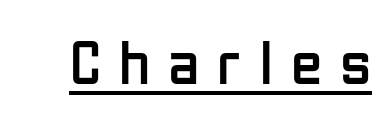
The image shows 64 px regular-weight, condensed sans-serif type, upright; set unusually wide letter spacing (+0.28 em), underlined; low stroke contrast and a medium x-height.
